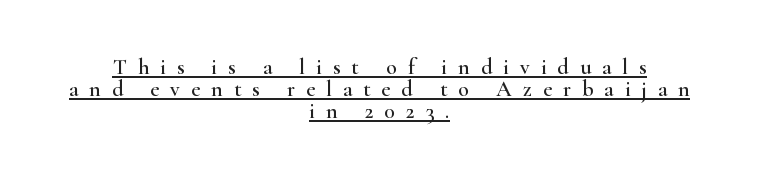
{"italic": "no", "underline": "yes", "align": "center", "line_spacing": "tight", "line_spacing_ratio": 1.0, "letter_spacing": "wide", "letter_spacing_em": 0.5, "glyph_px": 22}
